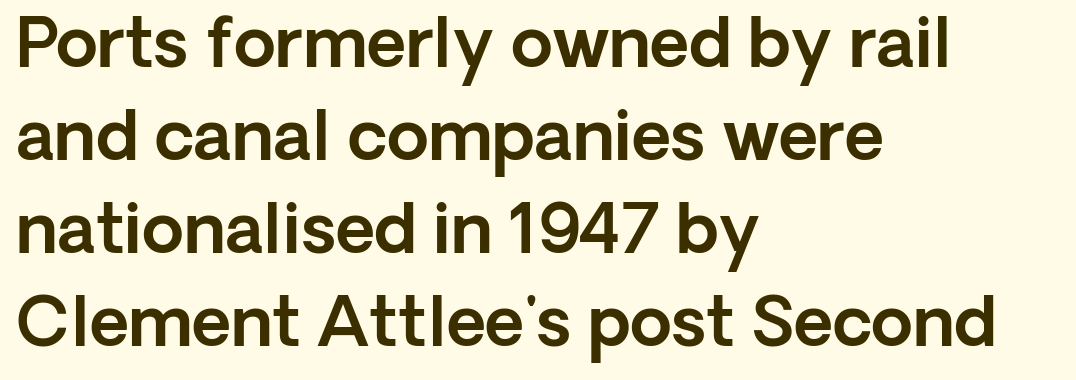
Posture: upright roman. Descenders hang freely into open space. Default kerning and tracking; the words read as compact shapes. A typesetter would label this face a sans. These lines are set flush left with a ragged right edge. Note the varied advance widths — an 'i' is clearly narrower than an 'm'.
